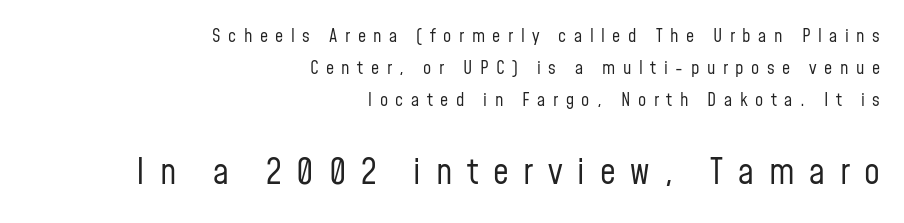
Q: Is the text bold? A: No.
Q: Is the text italic (slanted)? A: No, it is upright.
Q: Is the typeface a serif or a sans-serif typeface? A: Sans-serif.
Q: Is the text underlined? A: No.
Q: How is the paragraph aligned? A: Right-aligned.
Q: Is the spacing between letters normal or unusually wide? A: Unusually wide.
Q: Which block of text is set in a larger size, the first (top) or the second (bottom)? A: The second (bottom) one.
Q: Width (condensed, normal, or wide)? A: Condensed.
Q: Stroke contrast? A: Low.
Q: x-height? A: Medium.
Q: Monospaced? A: No.
